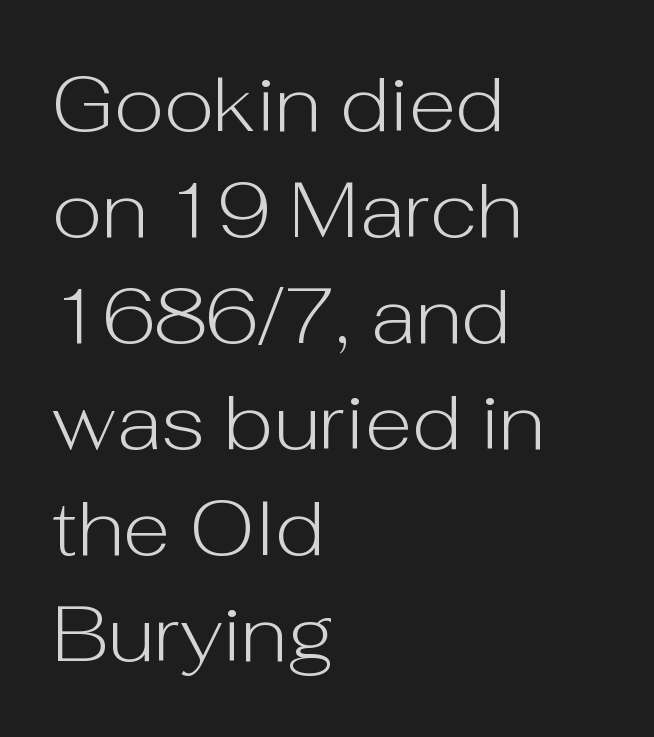
{"serif": "no", "italic": "no", "bold": "no", "weight": "light", "width": "normal", "stroke_contrast": "low", "x_height": "medium", "monospaced": "no", "underline": "no", "align": "left", "line_spacing": "normal", "line_spacing_ratio": 1.36, "letter_spacing": "normal", "letter_spacing_em": 0.0, "glyph_px": 78}
